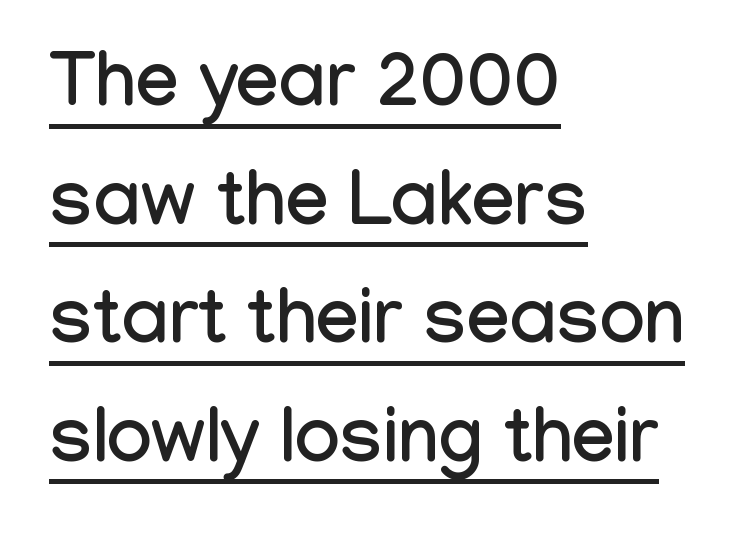
You could not count columns in this text — the font is proportionally spaced. Vertically, the passage feels balanced, rows spaced as you'd expect. These lines are set flush left with a ragged right edge. Tall strokes in this sample are plumb rather than angled. Here the glyphs are tracked normally, forming tight word shapes.
